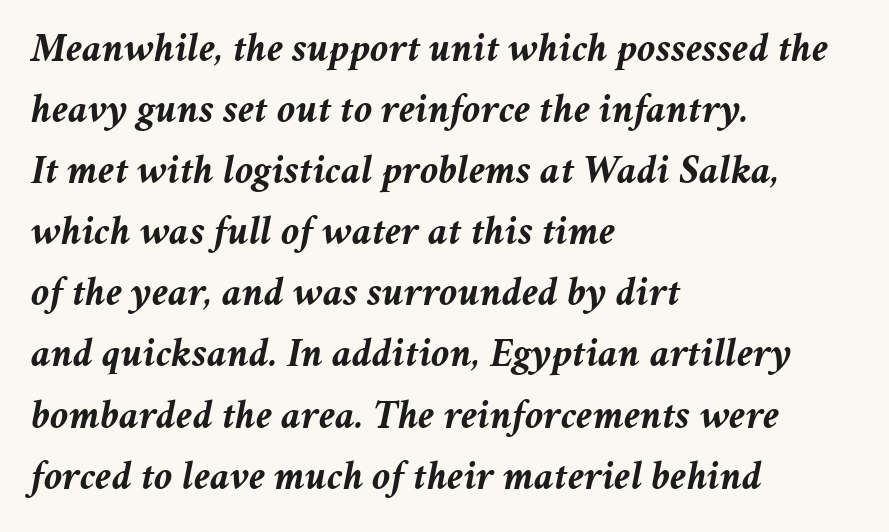
Q: Is the text bold? A: Yes.
Q: Is the text italic (slanted)? A: Yes, it leans right by about 11 degrees.
Q: Is the text underlined? A: No.
Q: How is the paragraph aligned? A: Left-aligned.
Q: Is the spacing between letters normal or unusually wide? A: Normal.
Q: Is the spacing between lines tight, normal or loose? A: Normal.
Q: Width (condensed, normal, or wide)? A: Normal.
Q: Stroke contrast? A: Medium.
Q: x-height? A: Medium.
Q: Monospaced? A: No.
